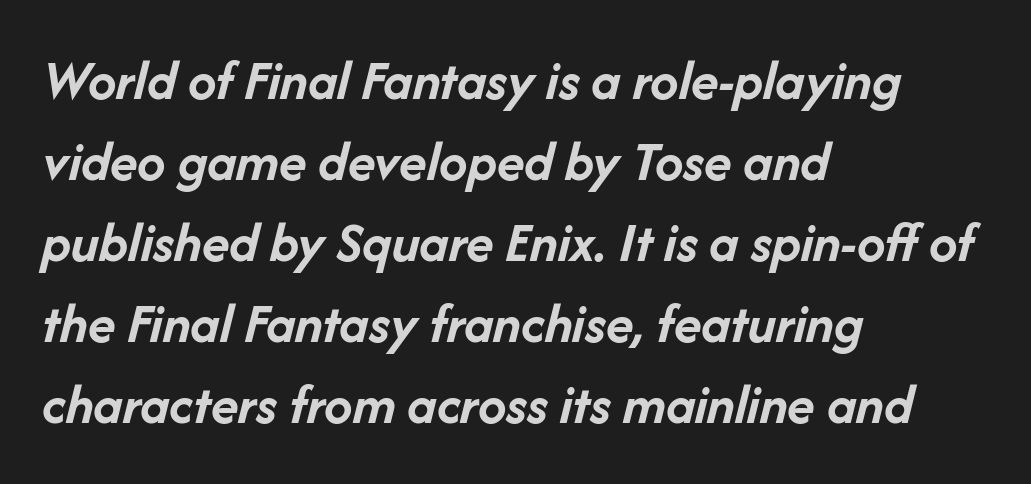
These lines were composed using italics. The paragraph has a hard left edge and a soft right edge. This sample uses plain, unmodified letter spacing. Proportional: the letters do not fall into vertical columns.
